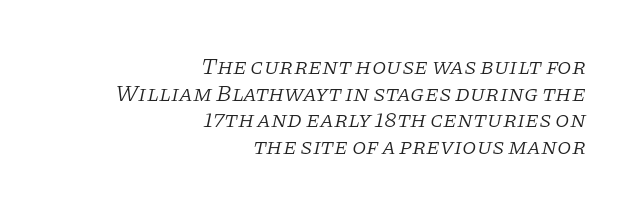
{"italic": "yes", "lean": "right", "slant_degrees": 11, "bold": "no", "underline": "no", "align": "right", "line_spacing_ratio": 1.16, "letter_spacing": "normal", "letter_spacing_em": 0.0, "glyph_px": 23}
